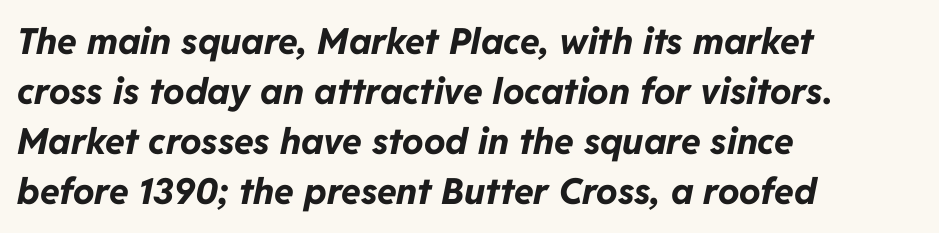
The image shows 36 px bold type, italic (leaning right); set left-aligned, normal line spacing (1.39x), normal letter spacing, not underlined; low stroke contrast and a medium x-height.
